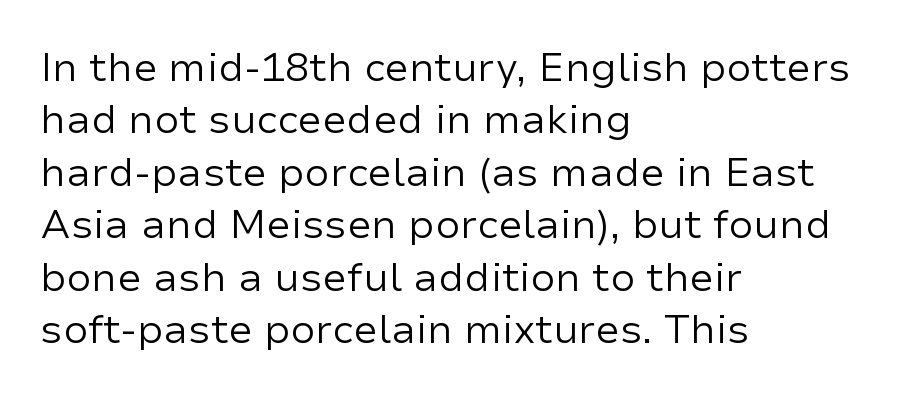
Q: Is the text bold? A: No.
Q: Is the text italic (slanted)? A: No, it is upright.
Q: Is the typeface a serif or a sans-serif typeface? A: Sans-serif.
Q: Is the text underlined? A: No.
Q: How is the paragraph aligned? A: Left-aligned.
Q: Is the spacing between letters normal or unusually wide? A: Normal.
Q: Is the spacing between lines tight, normal or loose? A: Normal.
Q: Width (condensed, normal, or wide)? A: Normal.
Q: Stroke contrast? A: Low.
Q: x-height? A: Medium.
Q: Monospaced? A: No.
